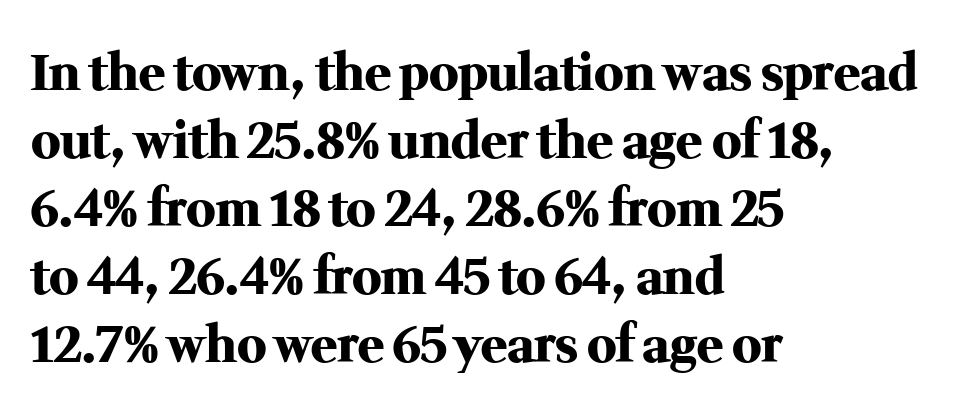
{"serif": "yes", "italic": "no", "bold": "yes", "weight": "heavy", "width": "normal", "stroke_contrast": "medium", "x_height": "medium", "monospaced": "no", "underline": "no", "align": "left", "line_spacing": "normal", "line_spacing_ratio": 1.39, "letter_spacing": "normal", "letter_spacing_em": 0.0, "glyph_px": 49}
